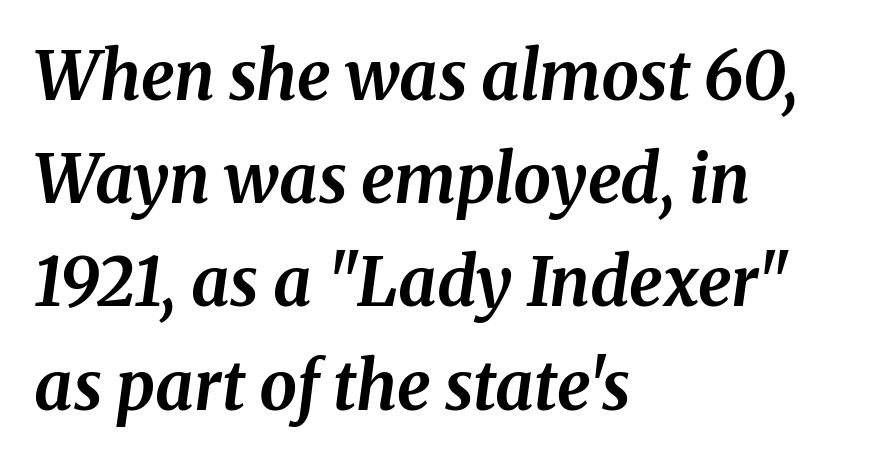
Is this a fixed-width face? No — the glyphs have proportional, varying widths. As a designer I'd log this as weight 700, bold. Looking at the ascenders, they clearly lean. The vertical gap from one line to the next is medium.
